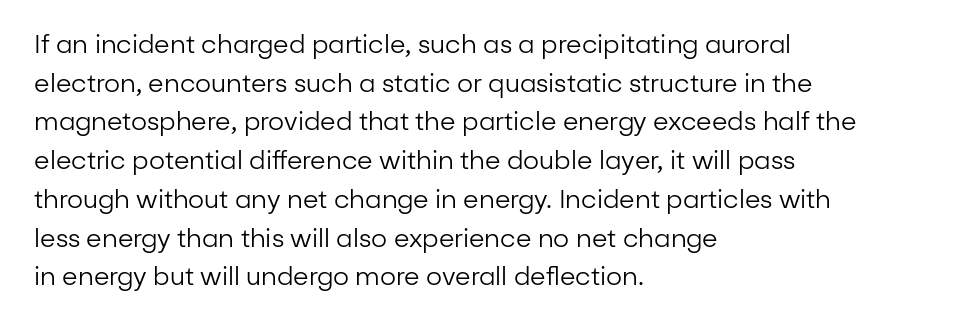
Notice how descenders clear the ascenders below comfortably — that's standard leading. Posture: vertical. Letter spacing: default. This rendering uses left alignment, leaving the right contour irregular.
